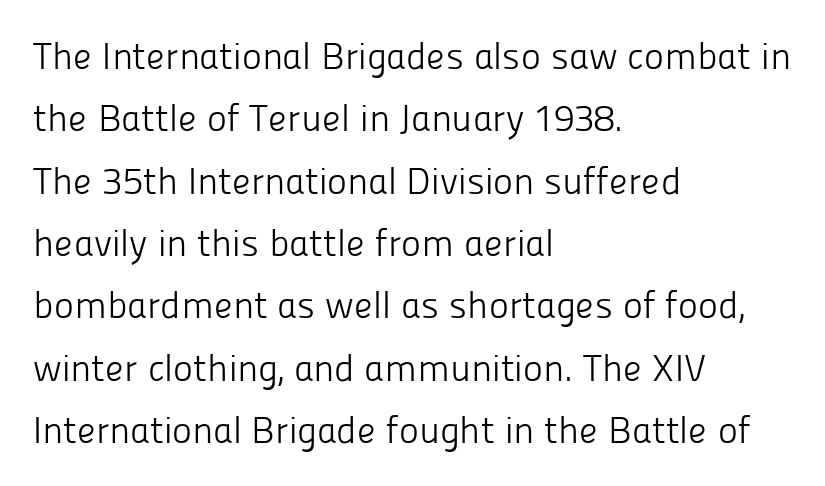
{"serif": "no", "italic": "no", "bold": "no", "weight": "light", "width": "normal", "stroke_contrast": "low", "x_height": "medium", "monospaced": "no", "underline": "no", "align": "left", "line_spacing": "normal", "line_spacing_ratio": 1.64, "letter_spacing": "normal", "letter_spacing_em": 0.0, "glyph_px": 38}
